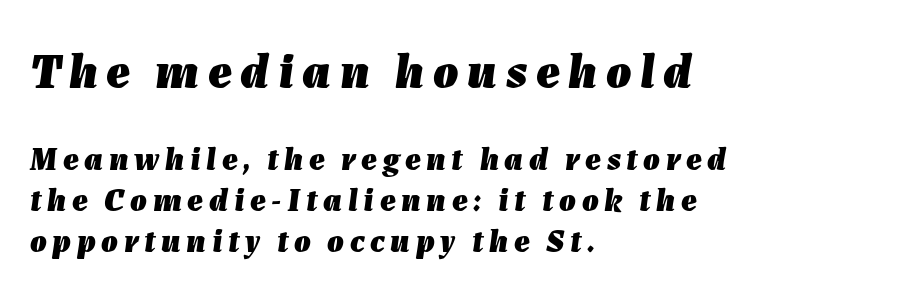
The image shows 50 px heavy type, italic (leaning right); set left-aligned, line spacing 1.24x, not underlined; the first (top) block is 1.52x larger; low stroke contrast and a medium x-height.
